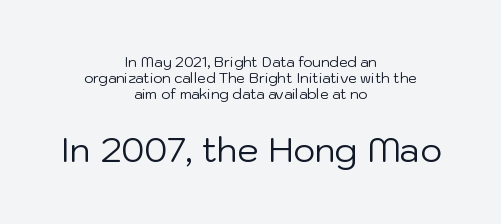
{"serif": "no", "italic": "no", "bold": "no", "weight": "regular", "width": "normal", "stroke_contrast": "low", "x_height": "medium", "monospaced": "no", "underline": "no", "align": "center", "line_spacing": "tight", "line_spacing_ratio": 1.13, "letter_spacing": "normal", "letter_spacing_em": 0.0, "larger_block": "second", "size_ratio": 2.43, "glyph_px": 34}
